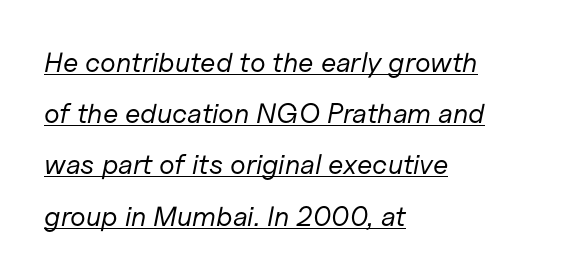
{"italic": "yes", "lean": "right", "slant_degrees": 11, "bold": "no", "weight": "regular", "width": "normal", "stroke_contrast": "low", "x_height": "medium", "monospaced": "no", "underline": "yes", "align": "left", "line_spacing_ratio": 1.83, "letter_spacing": "normal", "letter_spacing_em": 0.0, "glyph_px": 28}
